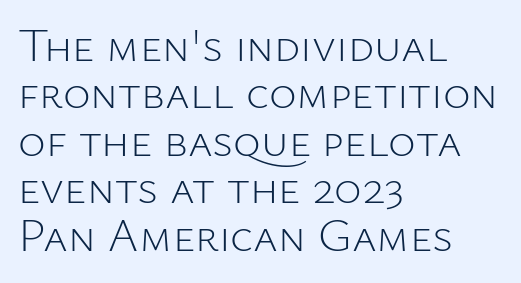
The letters advance in unequal steps, a hallmark of proportional type. Characters follow at the spacing the type designer built in. The line-height multiplier appears low, near solid setting. Visually the block forms a straight wall on the left and a jagged coastline on the right. Check the space under the baseline: it is left empty. Italic: no, the glyphs are upright roman.
